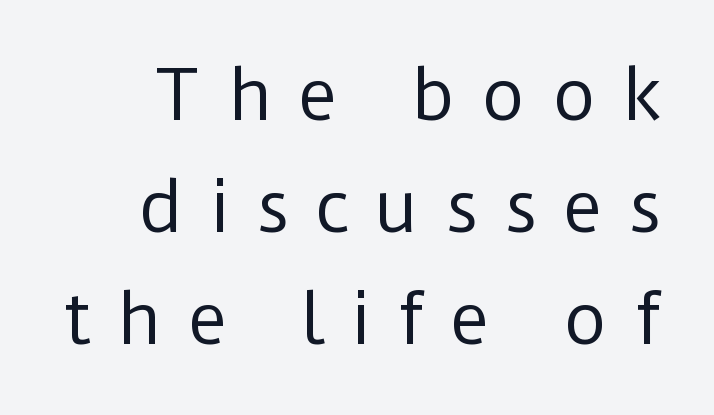
Q: Is the text bold? A: No.
Q: Is the text italic (slanted)? A: No, it is upright.
Q: Is the typeface a serif or a sans-serif typeface? A: Sans-serif.
Q: Is the text underlined? A: No.
Q: Is the spacing between letters normal or unusually wide? A: Unusually wide.
Q: Is the spacing between lines tight, normal or loose? A: Normal.
Q: Width (condensed, normal, or wide)? A: Normal.
Q: Stroke contrast? A: Low.
Q: x-height? A: Medium.
Q: Monospaced? A: No.
